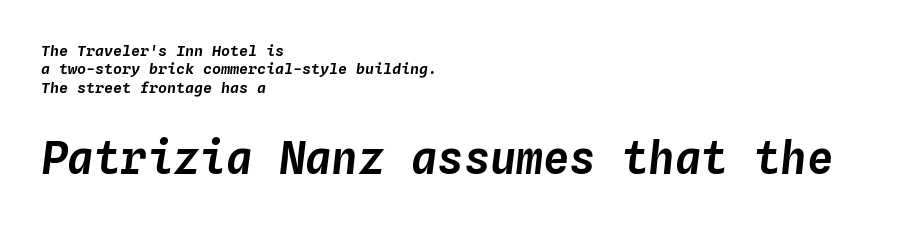
{"italic": "yes", "lean": "right", "slant_degrees": 4, "width": "normal", "stroke_contrast": "low", "x_height": "medium", "monospaced": "yes", "underline": "no", "align": "left", "line_spacing_ratio": 1.22, "letter_spacing": "normal", "letter_spacing_em": 0.0, "larger_block": "second", "size_ratio": 2.93, "glyph_px": 44}
